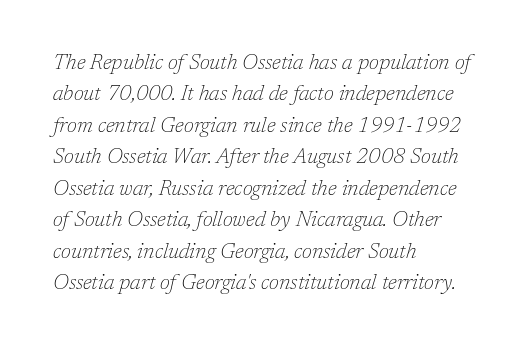
Anything drawn beneath the words? Only blank space. An italicized treatment has been applied to the whole sample. How are the letters spaced? Ordinarily, with no added tracking. These glyphs show unthickened strokes, regular width or finer. Short and long lines alike share a common starting point at left. The rows are spaced the way most documents space them.
